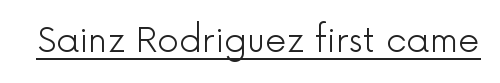
Check where the strokes stop: nothing finishes them off — pure sans. Each word holds together tightly as a unit, with standard inter-letter gaps. This sample carries an underscore along the baseline area. Summary of weight: not heavy and not bold. Every character sits straight up, as roman type does. Each letter keeps its own natural width here, so spacing adapts to shape.
